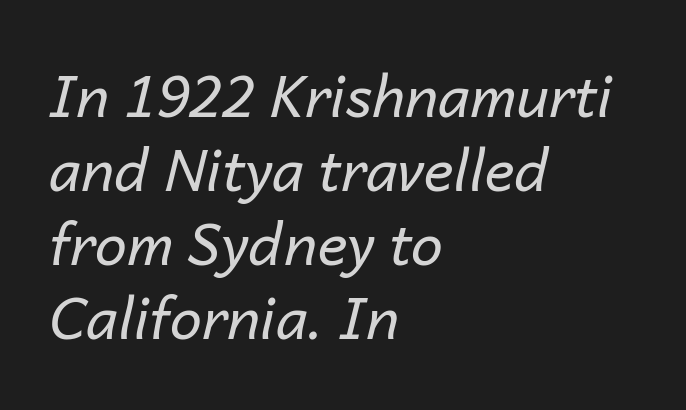
All the whitespace from short lines collects on the right. Proportional: the letters do not fall into vertical columns. Notice how descenders clear the ascenders below comfortably — that's standard leading. The letters are slanted; this is an italic face. Letters rest on an invisible, unmarked baseline.
